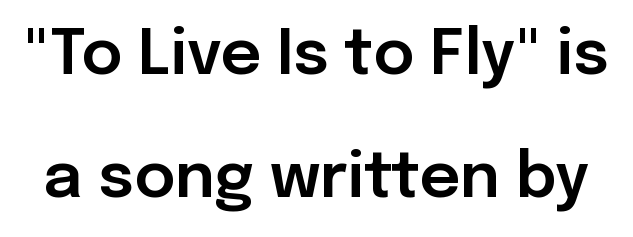
The image shows 63 px sans-serif type, upright; set loose line spacing (1.96x), normal letter spacing, not underlined; low stroke contrast and a medium x-height.
